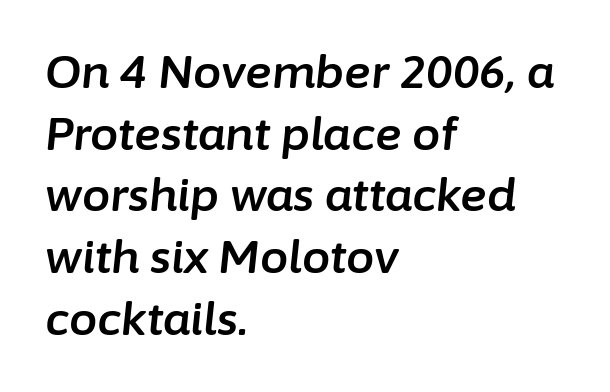
The lines are quadded left. Horizontal bands of white between lines are of average thickness. The rendering uses natural spacing where letterforms have individual widths. The foot of each line stays bare and open. It's the slanting kind of type. The type is set solid horizontally, with unmodified tracking.
